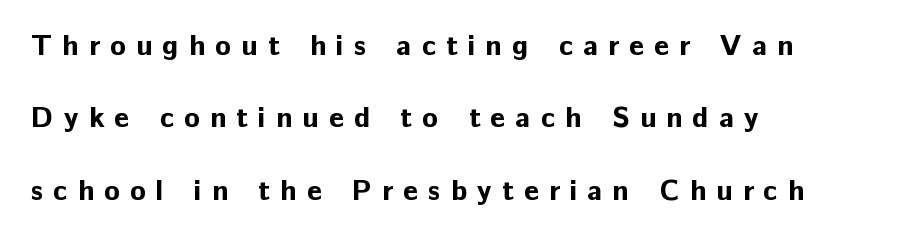
The image shows 29 px bold sans-serif type, upright; set left-aligned, loose line spacing (2.5x), unusually wide letter spacing (+0.35 em), not underlined; low stroke contrast and a medium x-height.
